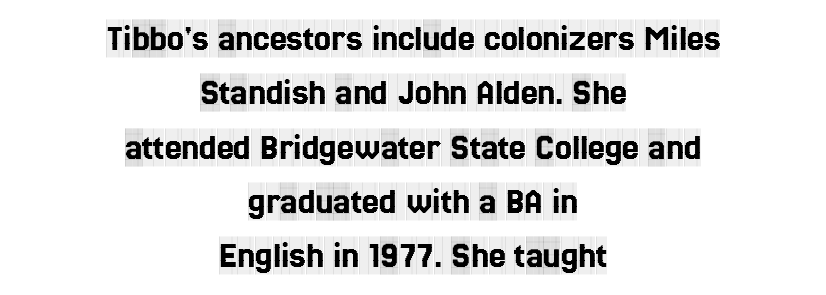
The passage shown is typeset with a serif family. Does the lettering tilt? It doesn't — this is upright. Rule under the text: the space is simply empty. Varying glyph widths throughout — classic text-font behaviour.
